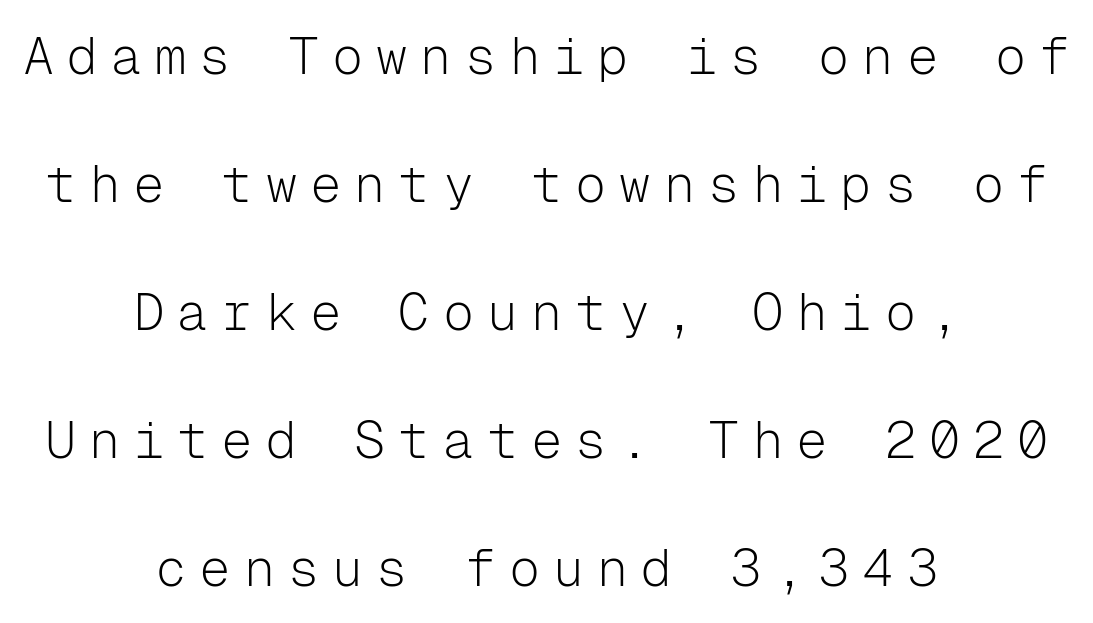
Q: Is the text bold? A: No.
Q: Is the text italic (slanted)? A: No, it is upright.
Q: Is the typeface a serif or a sans-serif typeface? A: Sans-serif.
Q: Is the text underlined? A: No.
Q: How is the paragraph aligned? A: Centered.
Q: Is the spacing between letters normal or unusually wide? A: Unusually wide.
Q: Is the spacing between lines tight, normal or loose? A: Loose.
Q: Width (condensed, normal, or wide)? A: Normal.
Q: Stroke contrast? A: Low.
Q: x-height? A: Medium.
Q: Monospaced? A: Yes.
